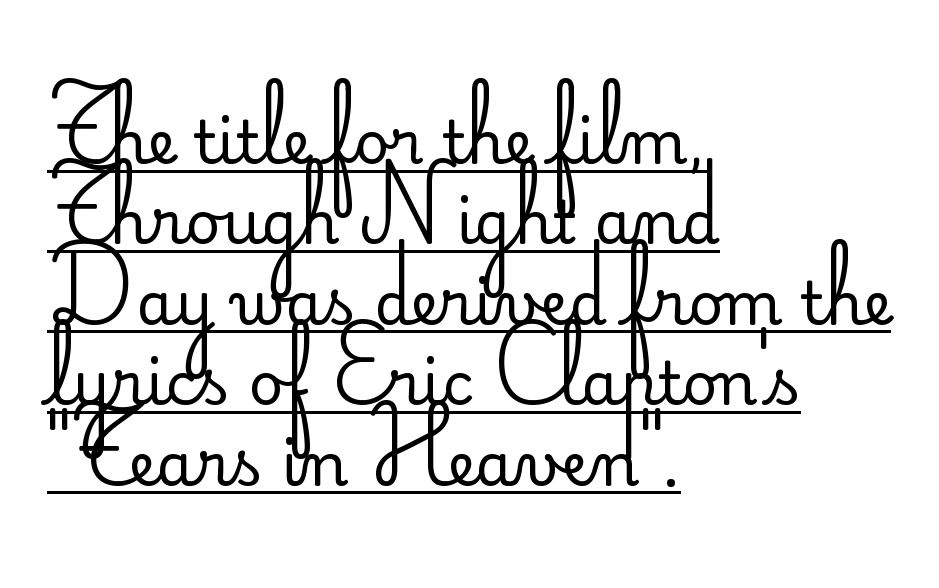
The image shows 60 px regular-weight sans-serif type, upright; set left-aligned, normal line spacing (1.34x), normal letter spacing, underlined; low stroke contrast and a small x-height.
